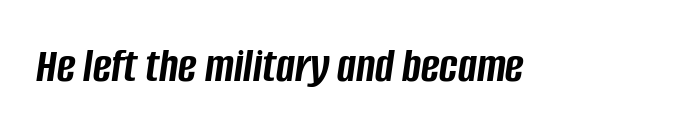
The image shows 50 px semibold, condensed type, italic (leaning right); set normal letter spacing, not underlined; low stroke contrast and a large x-height.
